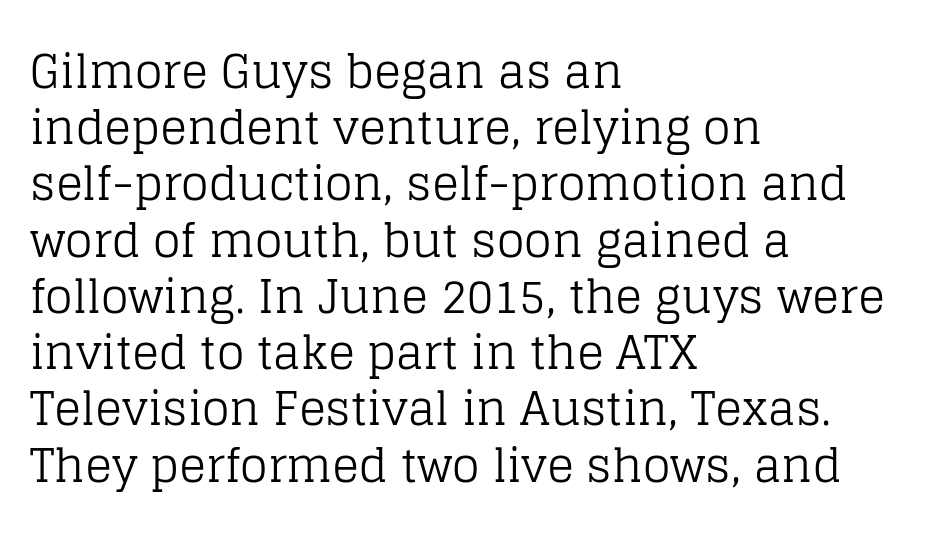
The image shows 45 px regular-weight serif type, upright; set left-aligned, normal line spacing (1.25x), normal letter spacing, not underlined; low stroke contrast and a large x-height.
